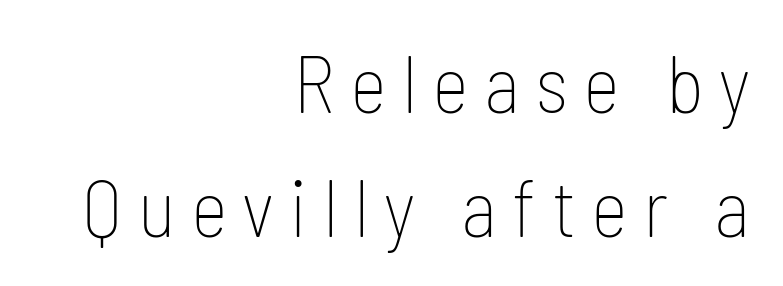
{"serif": "no", "italic": "no", "bold": "no", "weight": "thin", "width": "condensed", "stroke_contrast": "low", "x_height": "medium", "monospaced": "no", "underline": "no", "align": "right", "line_spacing": "normal", "line_spacing_ratio": 1.55, "glyph_px": 80}
